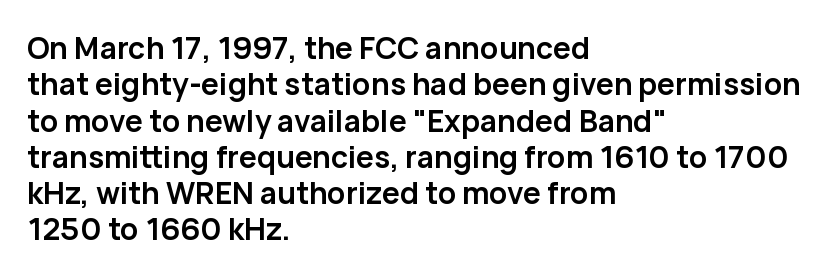
Q: Is the text bold? A: Yes.
Q: Is the text italic (slanted)? A: No, it is upright.
Q: Is the typeface a serif or a sans-serif typeface? A: Sans-serif.
Q: Is the text underlined? A: No.
Q: How is the paragraph aligned? A: Left-aligned.
Q: Is the spacing between letters normal or unusually wide? A: Normal.
Q: Width (condensed, normal, or wide)? A: Normal.
Q: Stroke contrast? A: Low.
Q: x-height? A: Medium.
Q: Monospaced? A: No.
